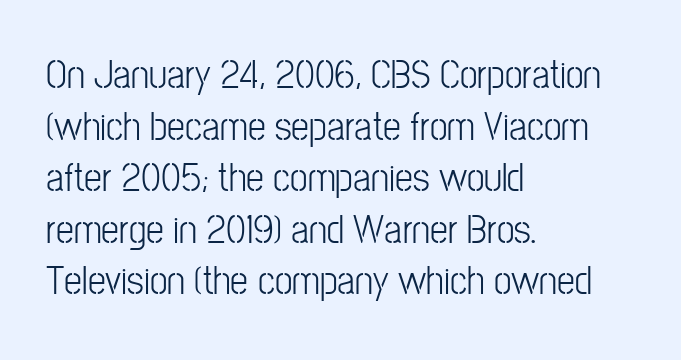
Q: Is the text bold? A: No.
Q: Is the text italic (slanted)? A: No, it is upright.
Q: Is the typeface a serif or a sans-serif typeface? A: Sans-serif.
Q: Is the text underlined? A: No.
Q: How is the paragraph aligned? A: Left-aligned.
Q: Is the spacing between letters normal or unusually wide? A: Normal.
Q: Is the spacing between lines tight, normal or loose? A: Normal.
Q: Width (condensed, normal, or wide)? A: Condensed.
Q: Stroke contrast? A: Low.
Q: x-height? A: Medium.
Q: Monospaced? A: No.
